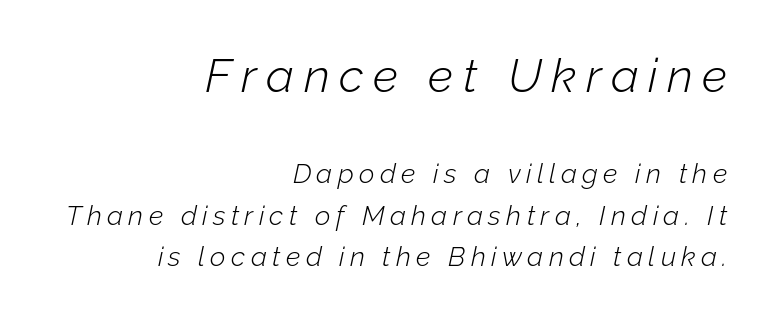
You can tell it's italic because the verticals aren't actually vertical. Words float on clear page, feet unadorned. Of the two passages, the one on top uses the larger point size. The face used here is rendered with a markedly widened letterfit.
